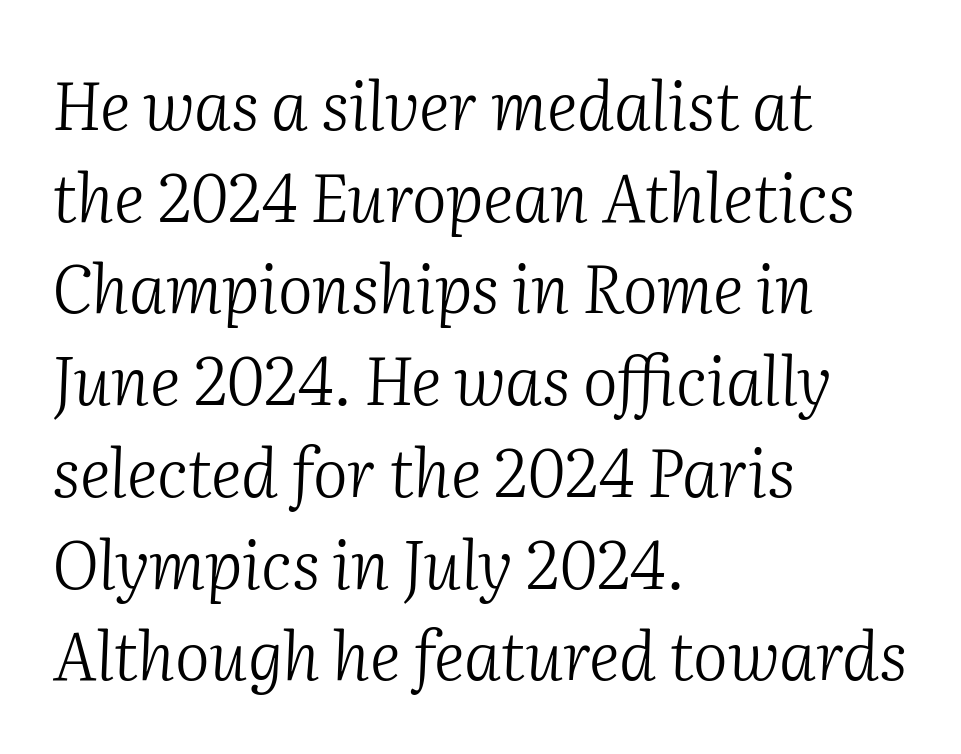
Q: Is the text bold? A: No.
Q: Is the text italic (slanted)? A: Yes, it leans right by about 2 degrees.
Q: Is the typeface a serif or a sans-serif typeface? A: Serif.
Q: Is the text underlined? A: No.
Q: How is the paragraph aligned? A: Left-aligned.
Q: Is the spacing between letters normal or unusually wide? A: Normal.
Q: Is the spacing between lines tight, normal or loose? A: Normal.
Q: Width (condensed, normal, or wide)? A: Normal.
Q: Stroke contrast? A: Medium.
Q: x-height? A: Medium.
Q: Monospaced? A: No.
